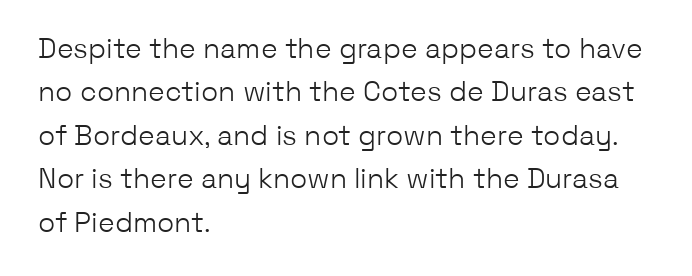
The image shows 28 px light sans-serif type, upright; set left-aligned, normal line spacing (1.55x), normal letter spacing, not underlined; low stroke contrast and a medium x-height.
